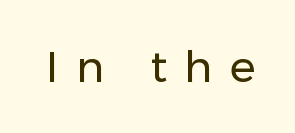
The image shows 43 px regular-weight sans-serif type, upright; set unusually wide letter spacing (+0.39 em), not underlined; low stroke contrast and a medium x-height.
